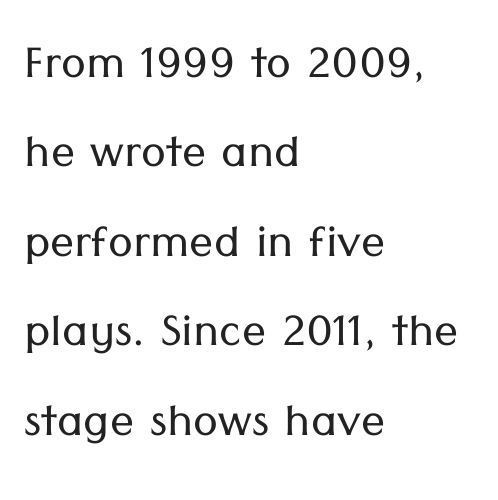
A sans-serif font was chosen for this passage. Honestly, the row spacing looks completely unremarkable. Type without underlining. Weight: not bold — regular or lighter.
